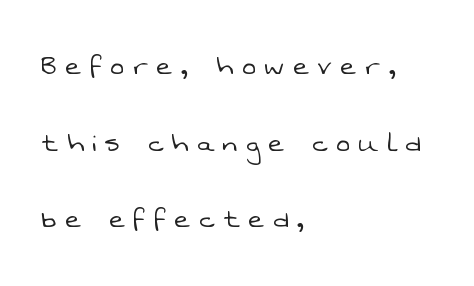
Lines of text with bare space underneath. This sample uses a sans-serif face. The lines are quadded left. The letters are spread apart with noticeably loose tracking. The passage shown is typed in a proportional face where columns would drift.
